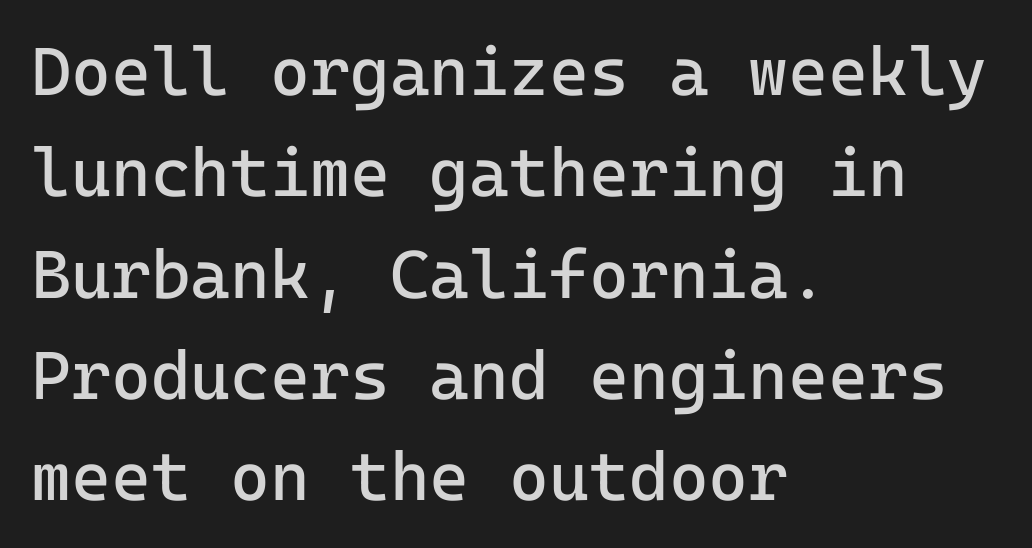
The image shows 68 px regular-weight sans-serif type, upright, monospaced; set left-aligned, normal line spacing (1.49x), normal letter spacing, not underlined; low stroke contrast and a medium x-height.
